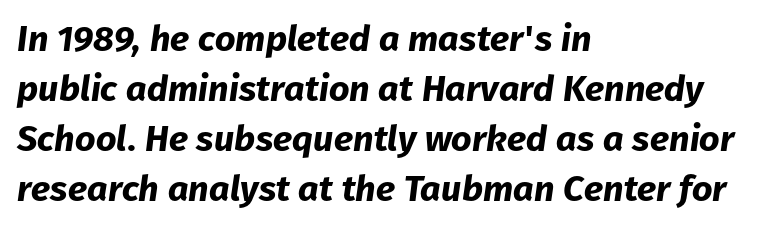
The image shows 36 px bold type, italic (leaning right); set left-aligned, normal line spacing (1.39x), normal letter spacing, not underlined; low stroke contrast and a medium x-height.
